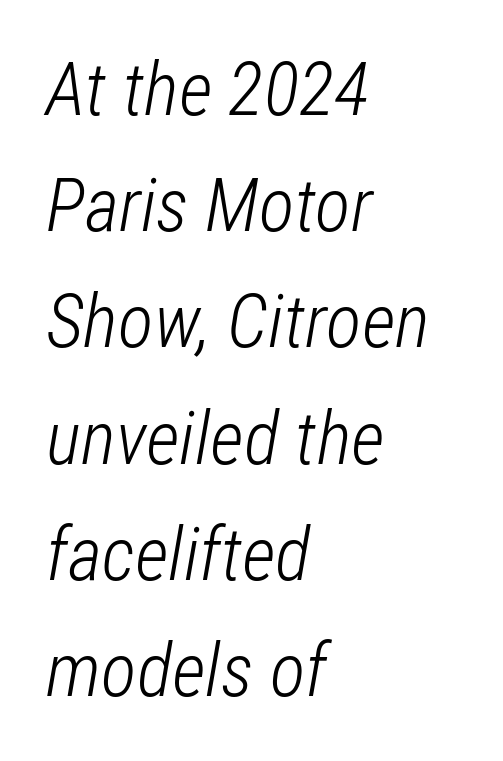
The image shows 74 px light, condensed type, italic (leaning right); set left-aligned, normal line spacing (1.57x), normal letter spacing, not underlined; low stroke contrast and a medium x-height.
